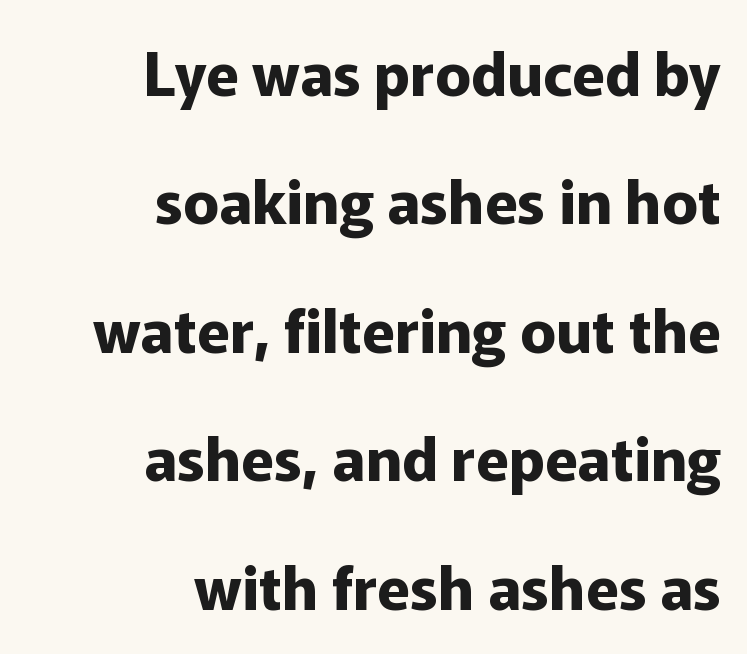
Interline gaps are noticeably wide in this sample. Every stem runs plumb, perpendicular to the baseline. Rule under the text: the space is simply empty. Stroke terminals: plain, sans-serif. In CSS terms this would be text-align: right.
